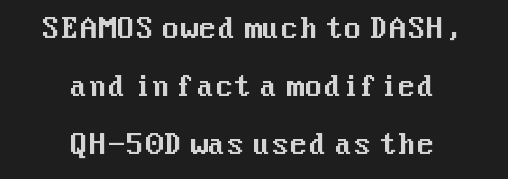
The image shows 27 px text type, upright; set centered, loose line spacing (2.15x), normal letter spacing, not underlined.
